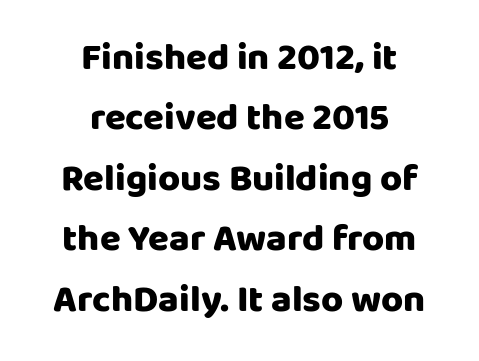
{"serif": "no", "italic": "no", "bold": "yes", "weight": "heavy", "width": "normal", "stroke_contrast": "low", "x_height": "large", "monospaced": "no", "underline": "no", "align": "center", "line_spacing": "normal", "line_spacing_ratio": 1.59, "letter_spacing": "normal", "letter_spacing_em": 0.0, "glyph_px": 38}
